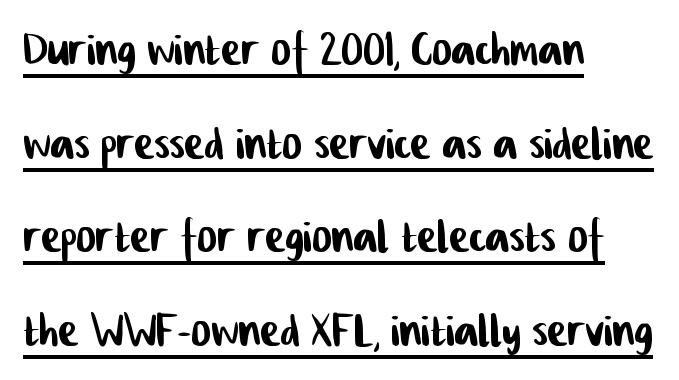
Q: Is the typeface a serif or a sans-serif typeface? A: Sans-serif.
Q: Is the text underlined? A: Yes.
Q: How is the paragraph aligned? A: Left-aligned.
Q: Is the spacing between letters normal or unusually wide? A: Normal.
Q: Is the spacing between lines tight, normal or loose? A: Normal.
Q: Width (condensed, normal, or wide)? A: Condensed.
Q: Stroke contrast? A: Low.
Q: x-height? A: Medium.
Q: Monospaced? A: No.
